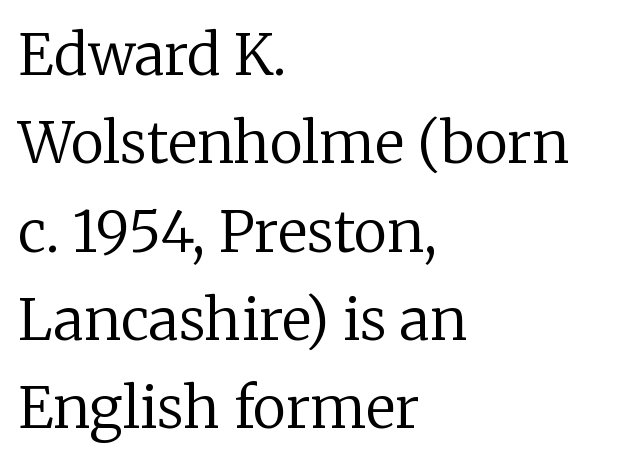
Q: Is the text bold? A: No.
Q: Is the text italic (slanted)? A: No, it is upright.
Q: Is the typeface a serif or a sans-serif typeface? A: Serif.
Q: Is the text underlined? A: No.
Q: How is the paragraph aligned? A: Left-aligned.
Q: Is the spacing between letters normal or unusually wide? A: Normal.
Q: Is the spacing between lines tight, normal or loose? A: Normal.
Q: Width (condensed, normal, or wide)? A: Normal.
Q: Stroke contrast? A: Low.
Q: x-height? A: Medium.
Q: Monospaced? A: No.
